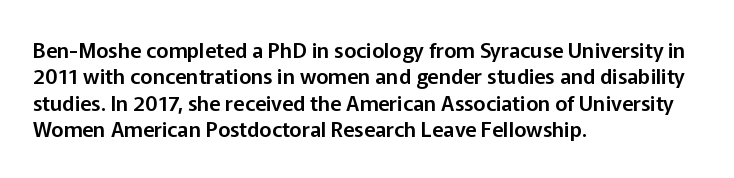
The image shows 21 px text type, upright; set left-aligned, normal line spacing (1.26x), normal letter spacing, not underlined.
